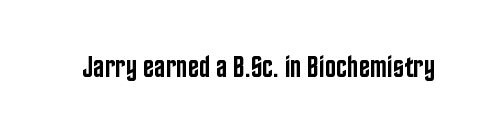
The image shows 30 px semibold, condensed sans-serif type, upright; set normal letter spacing, not underlined; low stroke contrast and a large x-height.
